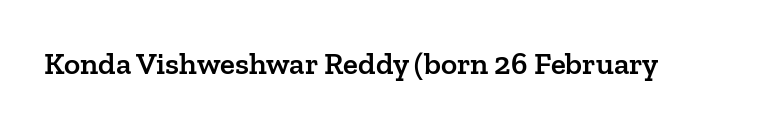
The tracking reads as untouched default to a designer's eye. This rendering employs a face with finishing strokes, i.e., a serif. Unmarked baselines from the first word to the last. Slightly chunky letters — semibold, I'd say, not full bold. This sample uses an upright cut, with every glyph sitting square on the baseline.
